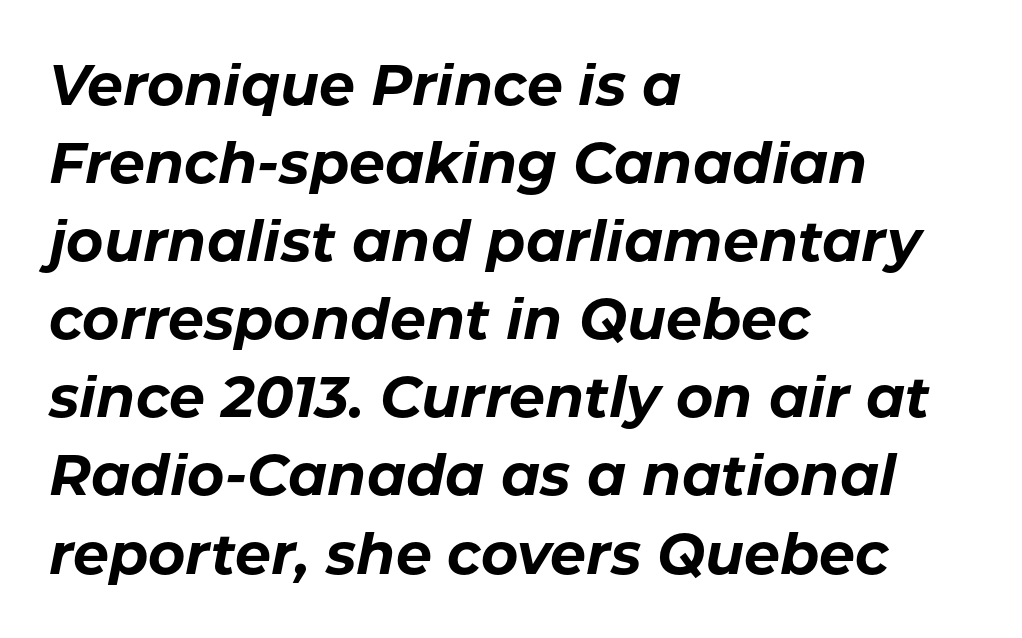
The image shows 57 px bold type, italic (leaning right); set left-aligned, normal line spacing (1.37x), normal letter spacing, not underlined; low stroke contrast and a medium x-height.
